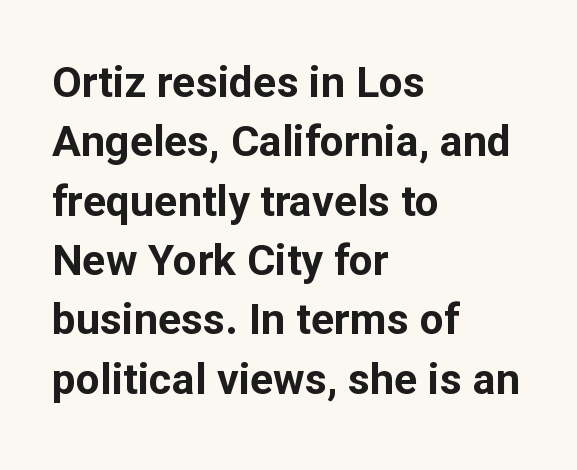
Q: Is the text bold? A: Yes.
Q: Is the text italic (slanted)? A: No, it is upright.
Q: Is the typeface a serif or a sans-serif typeface? A: Sans-serif.
Q: Is the text underlined? A: No.
Q: How is the paragraph aligned? A: Left-aligned.
Q: Is the spacing between letters normal or unusually wide? A: Normal.
Q: Is the spacing between lines tight, normal or loose? A: Normal.
Q: Width (condensed, normal, or wide)? A: Normal.
Q: Stroke contrast? A: Low.
Q: x-height? A: Medium.
Q: Monospaced? A: No.
